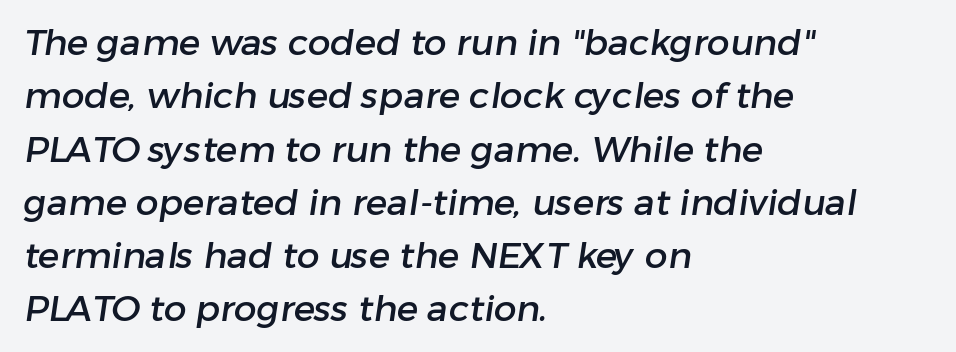
Q: Is the typeface a serif or a sans-serif typeface? A: Sans-serif.
Q: Is the text underlined? A: No.
Q: How is the paragraph aligned? A: Left-aligned.
Q: Is the spacing between letters normal or unusually wide? A: Normal.
Q: Is the spacing between lines tight, normal or loose? A: Normal.
Q: Width (condensed, normal, or wide)? A: Normal.
Q: Stroke contrast? A: Low.
Q: x-height? A: Medium.
Q: Monospaced? A: No.
